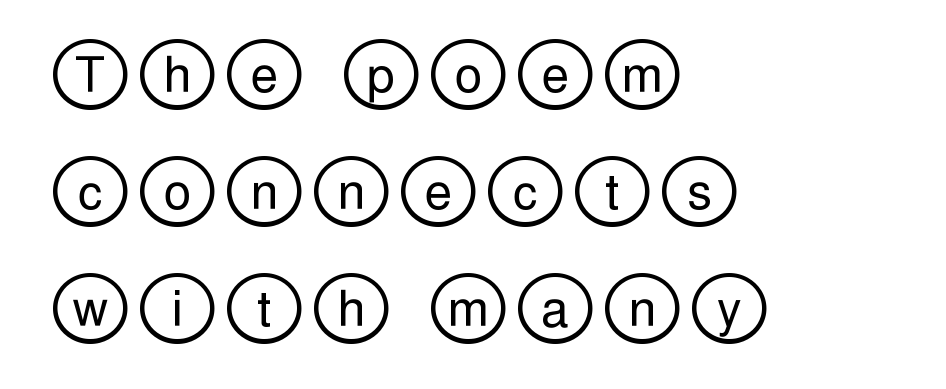
Typeset ragged right — the left edge is the straight one. Leading is clearly above the norm, producing a sparse column. Check under the words: just untouched page. The lettering holds an erect, upright posture throughout.
